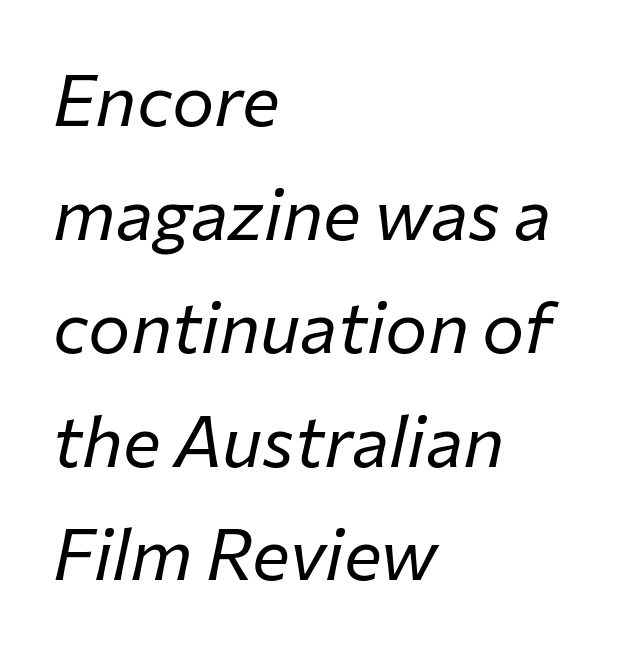
The image shows 71 px regular-weight type, italic (leaning right); set left-aligned, normal line spacing (1.6x), normal letter spacing, not underlined; low stroke contrast and a medium x-height.
